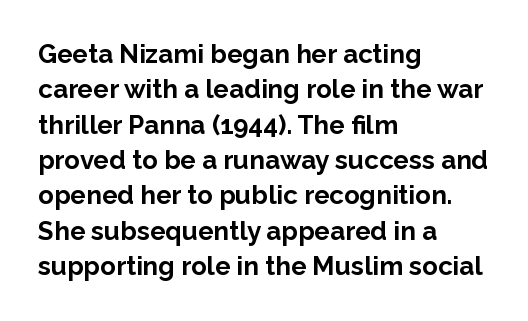
Normally led — the rows are evenly, conventionally spaced. A roman cut, with each character standing at attention. The gaps between neighbouring characters are ordinary and unremarkable. The words here are not underlined. Left-aligned paragraph, ragged on the right. The typesetting leans heavy: a genuine bold.
